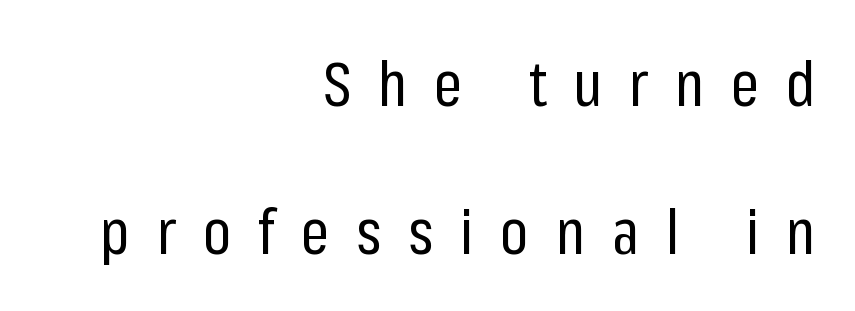
Loosely led — the rows are spread out. The letters are spread apart with noticeably loose tracking. The letters stand upright; this is a roman face. The letters carry no serifs — their stems end cleanly without finishing strokes. You could not count columns in this text — the font is proportionally spaced. Descender tails drop into unmarked territory.
